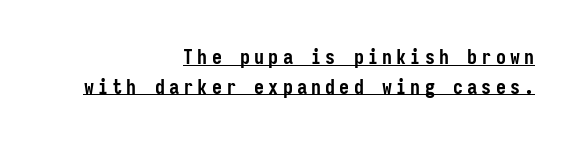
The image shows 20 px bold type, upright; set right-aligned, normal line spacing (1.48x), unusually wide letter spacing (+0.21 em), underlined.
